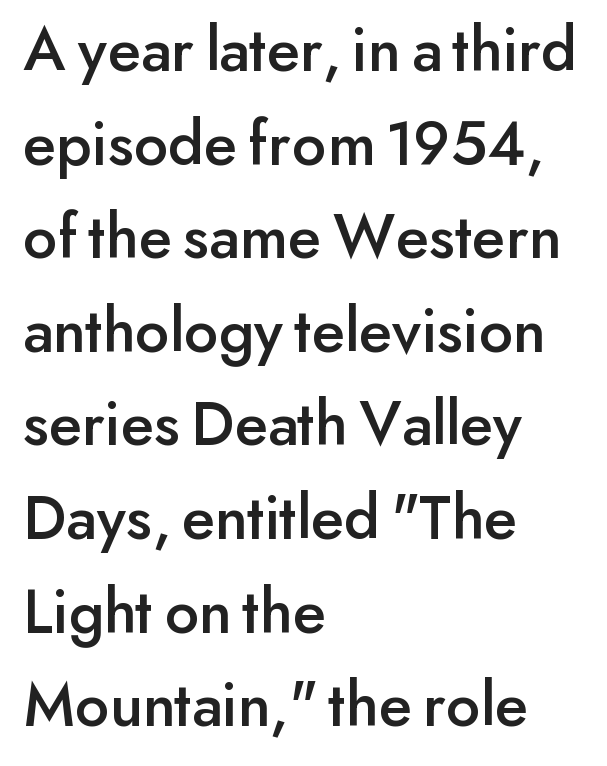
{"serif": "no", "italic": "no", "width": "normal", "stroke_contrast": "low", "x_height": "small", "monospaced": "no", "underline": "no", "align": "left", "line_spacing": "normal", "line_spacing_ratio": 1.44, "letter_spacing": "normal", "letter_spacing_em": 0.0, "glyph_px": 65}
